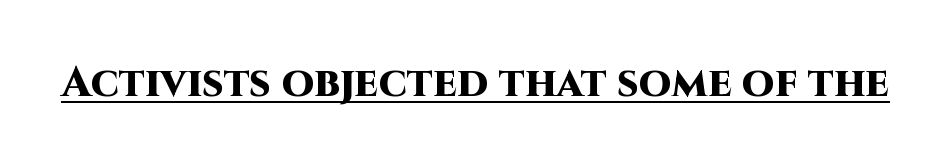
The image shows 42 px heavy sans-serif type, upright; set normal letter spacing, underlined; high stroke contrast and a large x-height.
